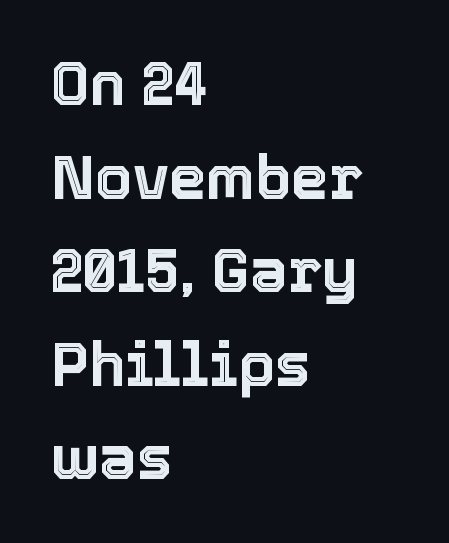
Words float on clear page, feet unadorned. Look at the tracking — it's just the regular setting, nothing added. These lines are set flush left with a ragged right edge. Is there much room between lines? A standard amount, neither cramped nor airy. Does the lettering tilt? It doesn't — this is upright.
